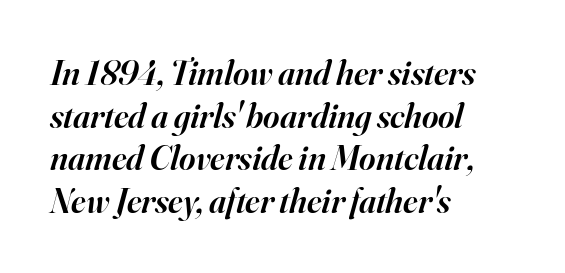
{"serif": "yes", "italic": "yes", "lean": "right", "slant_degrees": 16, "bold": "semi", "weight": "semibold", "width": "normal", "stroke_contrast": "high", "x_height": "small", "monospaced": "no", "underline": "no", "align": "left", "line_spacing_ratio": 1.22, "letter_spacing": "normal", "letter_spacing_em": 0.0, "glyph_px": 35}
